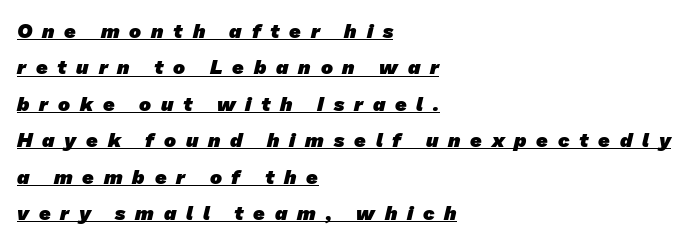
{"bold": "yes", "underline": "yes", "align": "left", "line_spacing_ratio": 1.82, "letter_spacing": "wide", "letter_spacing_em": 0.49, "glyph_px": 20}
